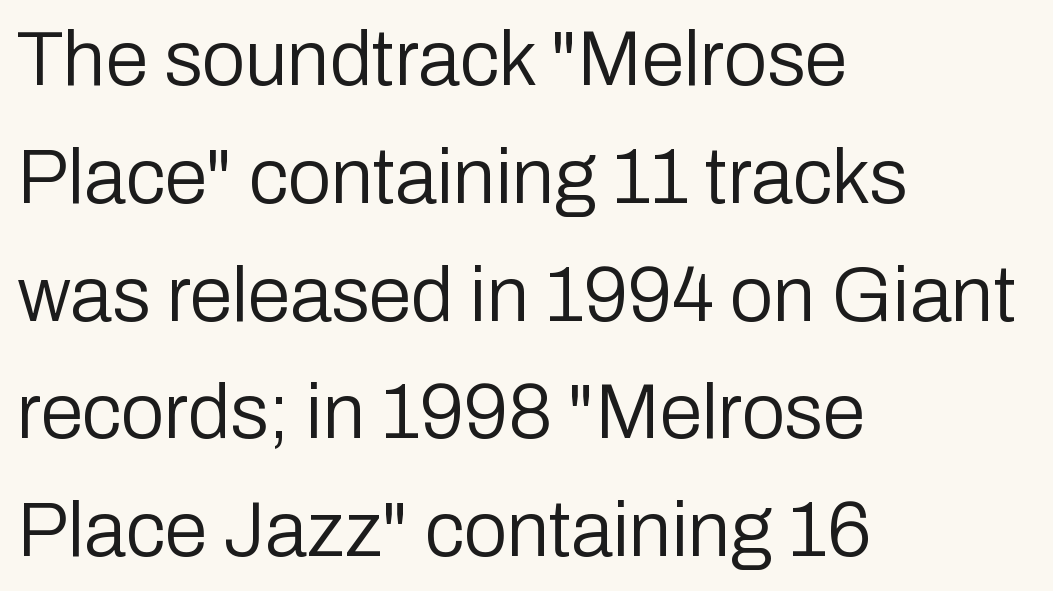
The image shows 77 px regular-weight sans-serif type, upright; set left-aligned, normal line spacing (1.53x), normal letter spacing, not underlined; low stroke contrast and a medium x-height.
